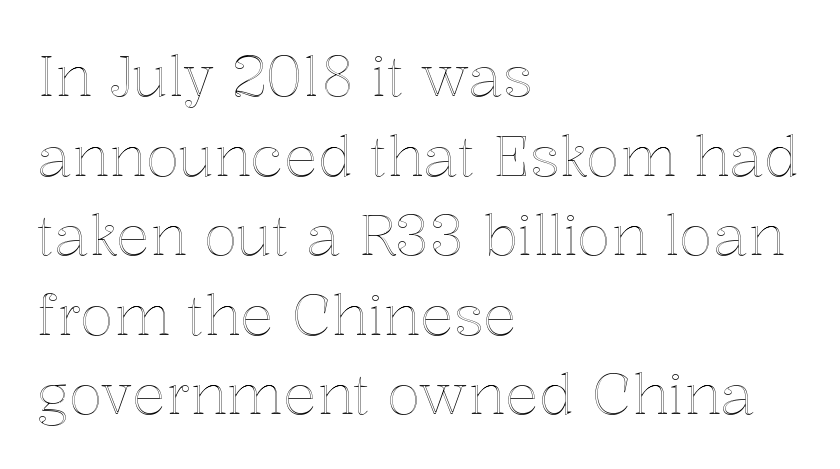
Which margin do the lines hug? The left one — the right edge is uneven. The type is set solid horizontally, with unmodified tracking. Ordinary non-slanted type is in use. The letters advance in unequal steps, a hallmark of proportional type.
